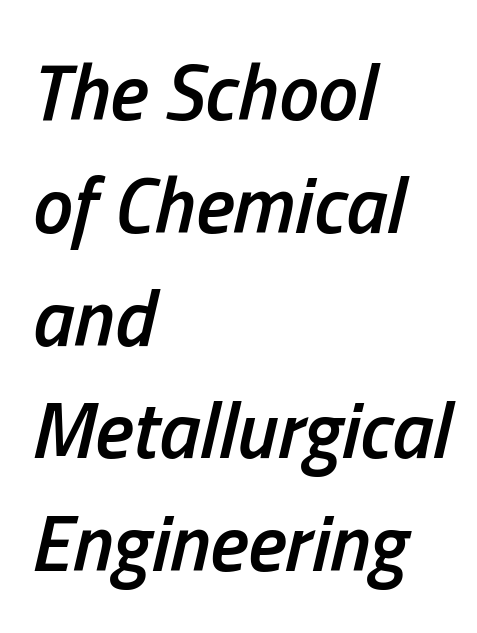
The image shows 80 px semibold, condensed type, italic (leaning right); set left-aligned, normal line spacing (1.41x), normal letter spacing, not underlined; low stroke contrast and a medium x-height.
